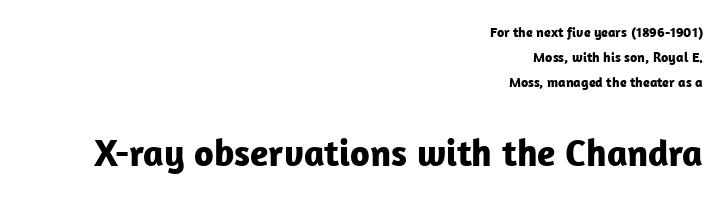
{"serif": "no", "italic": "no", "bold": "yes", "weight": "bold", "width": "normal", "stroke_contrast": "low", "x_height": "medium", "monospaced": "no", "underline": "no", "align": "right", "line_spacing_ratio": 1.78, "letter_spacing": "normal", "letter_spacing_em": 0.0, "larger_block": "second", "size_ratio": 2.71, "glyph_px": 38}
